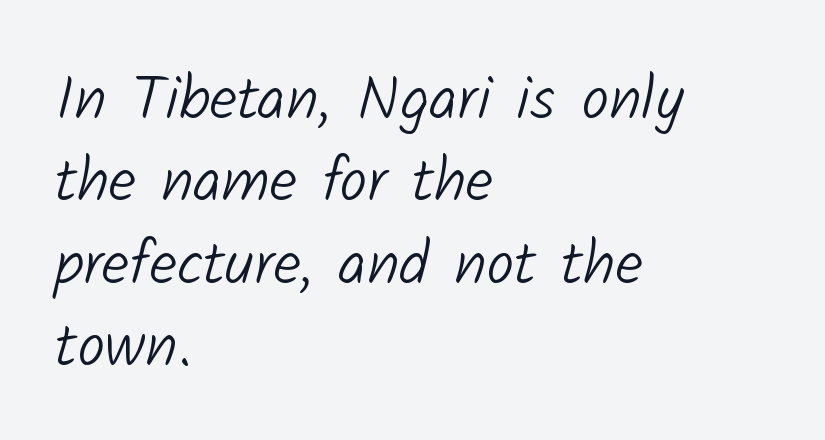
The image shows 62 px light sans-serif type; set left-aligned, normal line spacing (1.33x), normal letter spacing, not underlined; low stroke contrast and a medium x-height.
